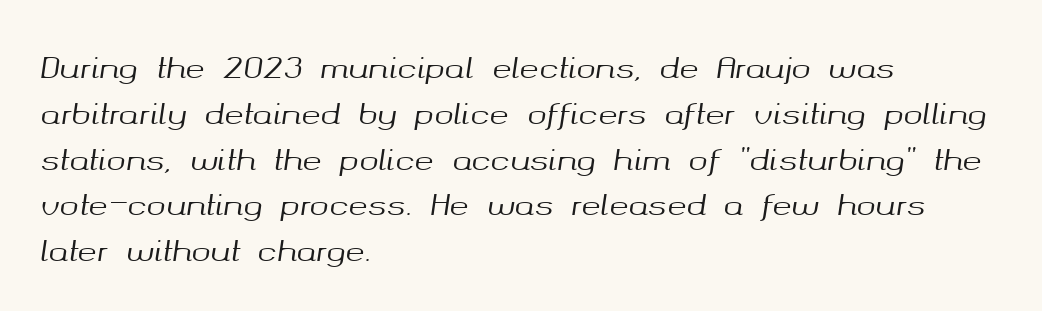
{"italic": "yes", "lean": "right", "slant_degrees": 8, "width": "normal", "stroke_contrast": "medium", "x_height": "medium", "monospaced": "no", "underline": "no", "align": "left", "line_spacing": "normal", "line_spacing_ratio": 1.58, "letter_spacing": "normal", "letter_spacing_em": 0.0, "glyph_px": 29}
